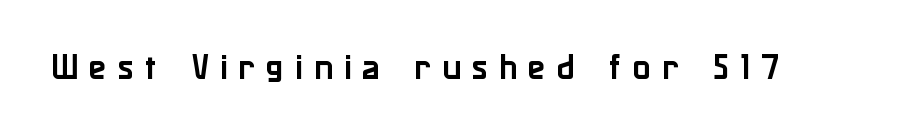
Q: Is the text italic (slanted)? A: No, it is upright.
Q: Is the typeface a serif or a sans-serif typeface? A: Sans-serif.
Q: Is the text underlined? A: No.
Q: Is the spacing between letters normal or unusually wide? A: Unusually wide.
Q: Width (condensed, normal, or wide)? A: Normal.
Q: Stroke contrast? A: Low.
Q: x-height? A: Medium.
Q: Monospaced? A: No.
